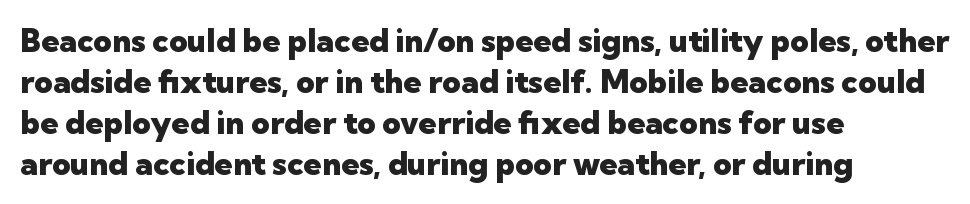
The image shows 32 px heavy sans-serif type, upright; set left-aligned, normal line spacing (1.28x), normal letter spacing, not underlined; low stroke contrast and a medium x-height.
